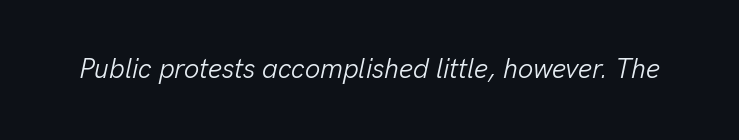
{"italic": "yes", "lean": "right", "slant_degrees": 13, "bold": "no", "underline": "no", "letter_spacing": "normal", "letter_spacing_em": 0.0, "glyph_px": 27}
